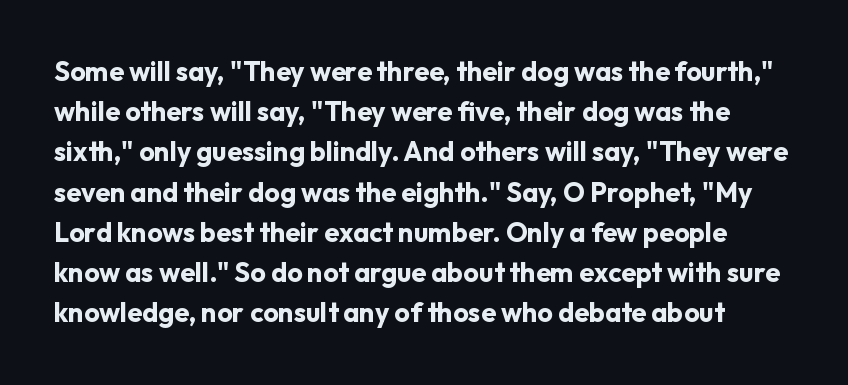
Q: Is the text bold? A: Yes.
Q: Is the text italic (slanted)? A: No, it is upright.
Q: Is the text underlined? A: No.
Q: Is the spacing between letters normal or unusually wide? A: Normal.
Q: Is the spacing between lines tight, normal or loose? A: Normal.
